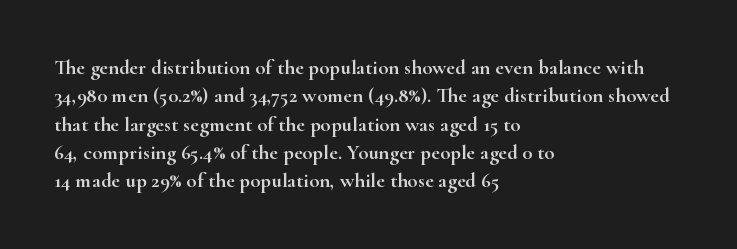
Posture: upright roman. The foot of each line stays bare and open. The passage shown stacks its lines at a standard gap. Alignment: flush left. The horizontal fit of the characters is conventional and even.
